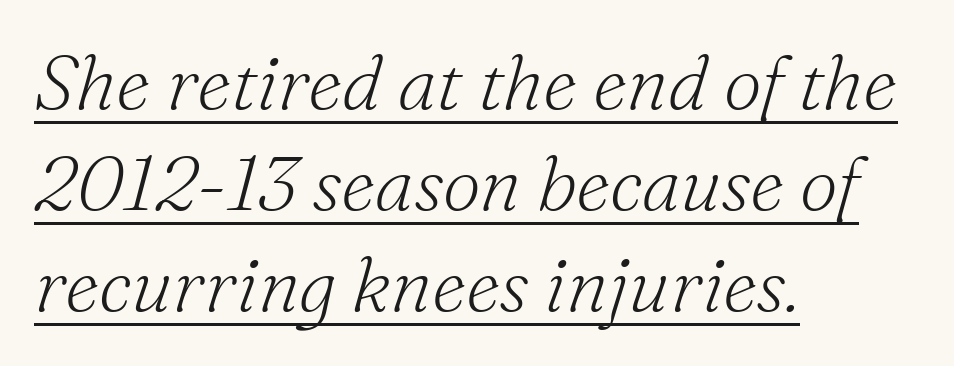
{"serif": "yes", "italic": "yes", "lean": "right", "slant_degrees": 16, "bold": "no", "weight": "light", "width": "normal", "stroke_contrast": "medium", "x_height": "small", "monospaced": "no", "underline": "yes", "align": "left", "line_spacing": "normal", "line_spacing_ratio": 1.33, "letter_spacing": "normal", "letter_spacing_em": 0.0, "glyph_px": 76}
